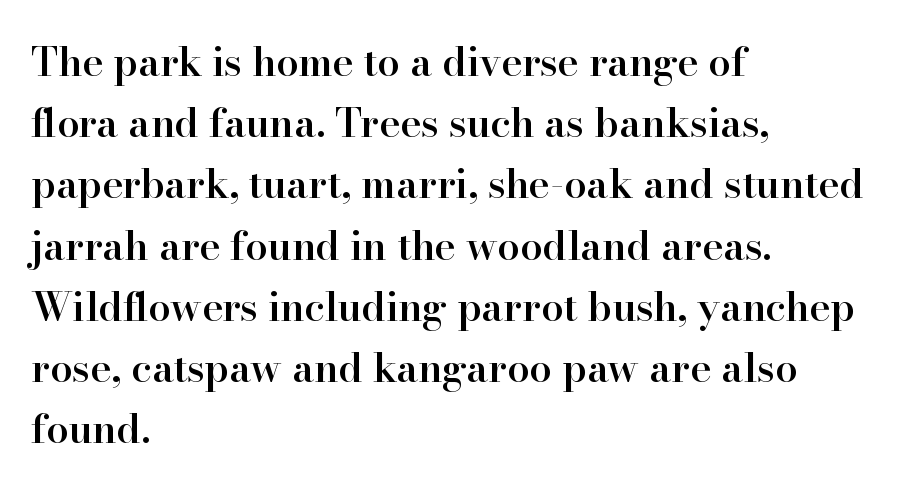
Q: Is the text bold? A: Semi-bold.
Q: Is the text italic (slanted)? A: No, it is upright.
Q: Is the typeface a serif or a sans-serif typeface? A: Serif.
Q: Is the text underlined? A: No.
Q: How is the paragraph aligned? A: Left-aligned.
Q: Is the spacing between letters normal or unusually wide? A: Normal.
Q: Is the spacing between lines tight, normal or loose? A: Normal.
Q: Width (condensed, normal, or wide)? A: Normal.
Q: Stroke contrast? A: High.
Q: x-height? A: Small.
Q: Monospaced? A: No.
